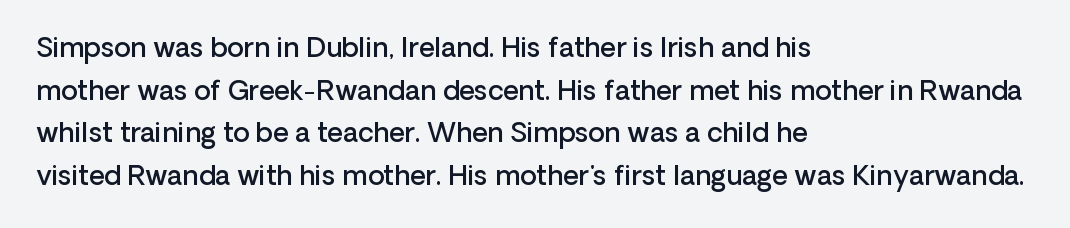
{"italic": "no", "bold": "semi", "underline": "no", "align": "left", "line_spacing": "normal", "line_spacing_ratio": 1.58, "letter_spacing": "normal", "letter_spacing_em": 0.0, "glyph_px": 27}
